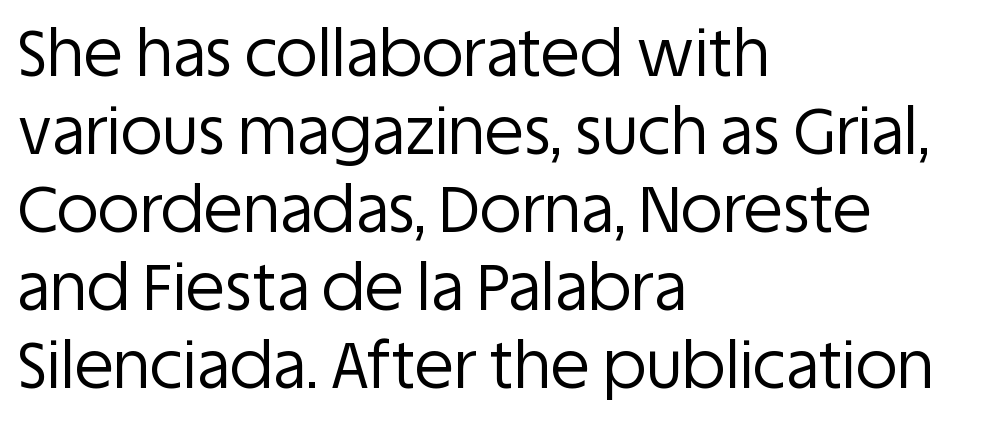
Q: Is the text bold? A: No.
Q: Is the text italic (slanted)? A: No, it is upright.
Q: Is the typeface a serif or a sans-serif typeface? A: Sans-serif.
Q: Is the text underlined? A: No.
Q: How is the paragraph aligned? A: Left-aligned.
Q: Is the spacing between letters normal or unusually wide? A: Normal.
Q: Width (condensed, normal, or wide)? A: Normal.
Q: Stroke contrast? A: Low.
Q: x-height? A: Large.
Q: Monospaced? A: No.
